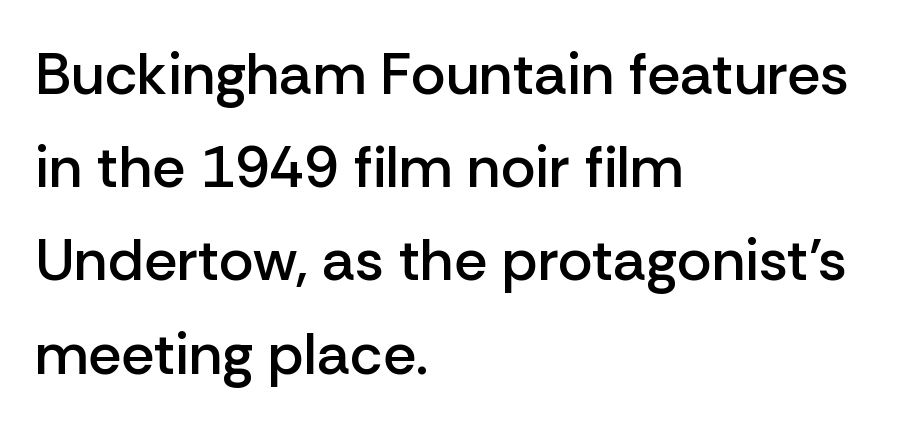
Q: Is the text bold? A: Semi-bold.
Q: Is the text italic (slanted)? A: No, it is upright.
Q: Is the typeface a serif or a sans-serif typeface? A: Sans-serif.
Q: Is the text underlined? A: No.
Q: How is the paragraph aligned? A: Left-aligned.
Q: Is the spacing between letters normal or unusually wide? A: Normal.
Q: Is the spacing between lines tight, normal or loose? A: Normal.
Q: Width (condensed, normal, or wide)? A: Normal.
Q: Stroke contrast? A: Low.
Q: x-height? A: Medium.
Q: Monospaced? A: No.
